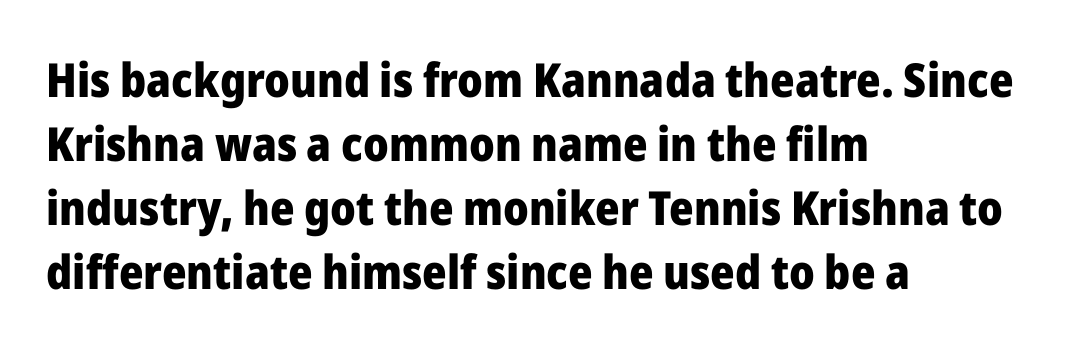
{"serif": "no", "italic": "no", "bold": "yes", "weight": "heavy", "width": "normal", "stroke_contrast": "low", "x_height": "medium", "monospaced": "no", "underline": "no", "align": "left", "line_spacing": "normal", "line_spacing_ratio": 1.36, "letter_spacing": "normal", "letter_spacing_em": 0.0, "glyph_px": 47}
